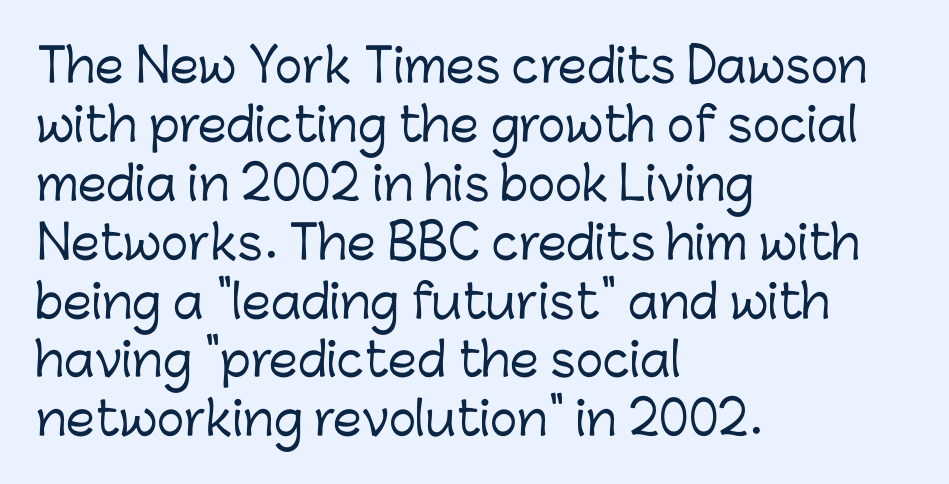
Any mark beneath the type? The region is blank. The rag falls on the right side of this text block. This sample uses plain, unmodified letter spacing. The space between consecutive lines is moderate. The typography opts for an upright posture over an oblique one.
